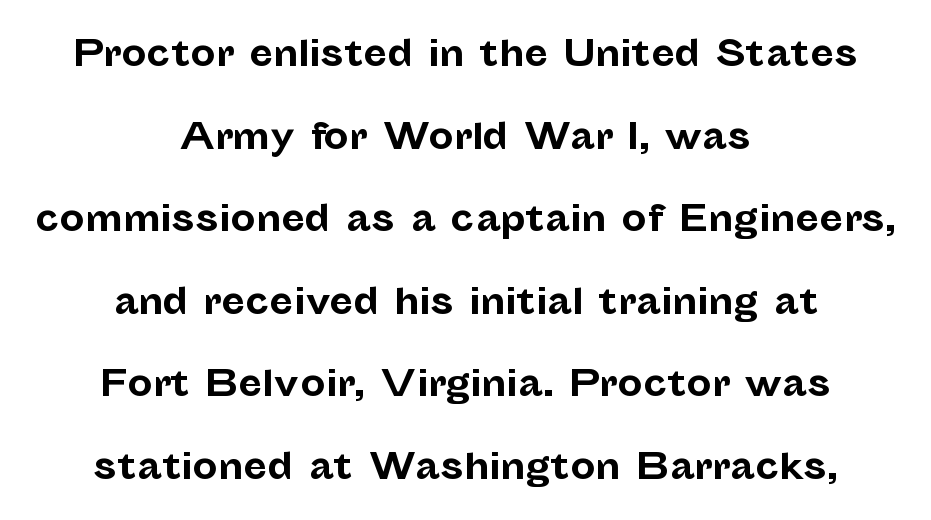
{"serif": "no", "italic": "no", "bold": "yes", "weight": "bold", "width": "normal", "stroke_contrast": "low", "x_height": "medium", "monospaced": "no", "underline": "no", "align": "center", "line_spacing": "loose", "line_spacing_ratio": 2.36, "letter_spacing": "normal", "letter_spacing_em": 0.0, "glyph_px": 35}
